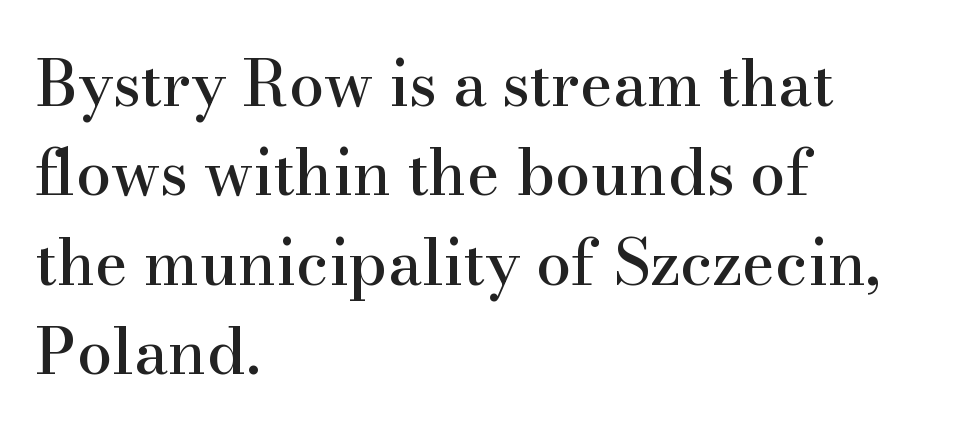
Do the characters align in a grid? No, the font is proportional. Notice how the stems are strictly vertical — no italics here. The face used here is seriffed, in the tradition of book romans. Glance below the letters and you will spot only blank space. The rendering anchors every line to the left-hand side. Observe the ordinary spacing: letters are neighbours, not strangers.
